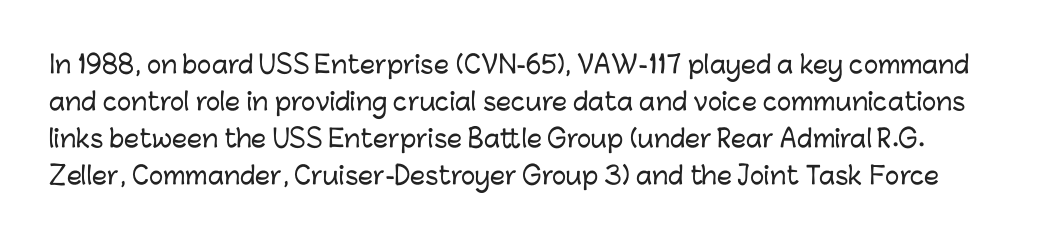
The lines sit at an ordinary, default distance from one another. Each row of text sits above clean, open space. This sample uses plain, unmodified letter spacing. The typography opts for an upright posture over an oblique one.
